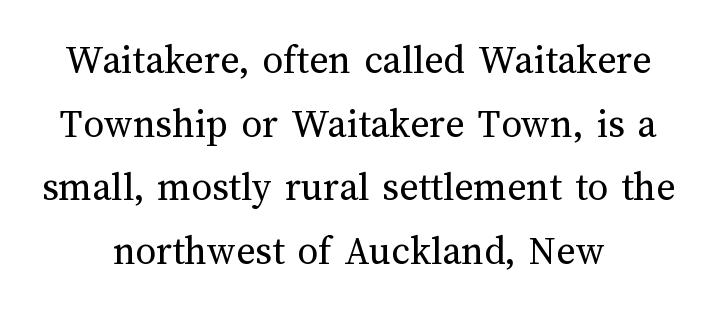
Q: Is the text bold? A: No.
Q: Is the text italic (slanted)? A: No, it is upright.
Q: Is the text underlined? A: No.
Q: How is the paragraph aligned? A: Centered.
Q: Is the spacing between letters normal or unusually wide? A: Normal.
Q: Is the spacing between lines tight, normal or loose? A: Normal.
Q: Width (condensed, normal, or wide)? A: Normal.
Q: Stroke contrast? A: Medium.
Q: x-height? A: Medium.
Q: Monospaced? A: No.
